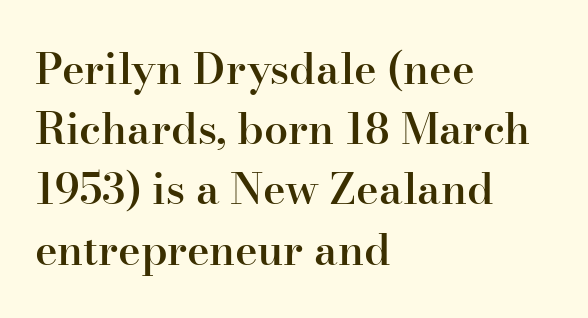
{"serif": "yes", "italic": "no", "bold": "semi", "weight": "semibold", "width": "normal", "stroke_contrast": "high", "x_height": "small", "monospaced": "no", "underline": "no", "align": "left", "line_spacing": "normal", "line_spacing_ratio": 1.4, "letter_spacing": "normal", "letter_spacing_em": 0.0, "glyph_px": 43}
